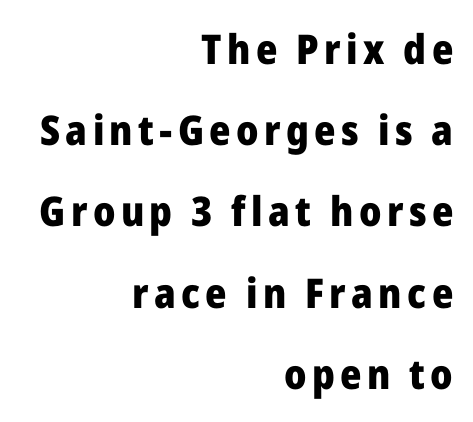
The image shows 41 px heavy sans-serif type, upright; set right-aligned, loose line spacing (1.98x), not underlined; low stroke contrast and a medium x-height.
